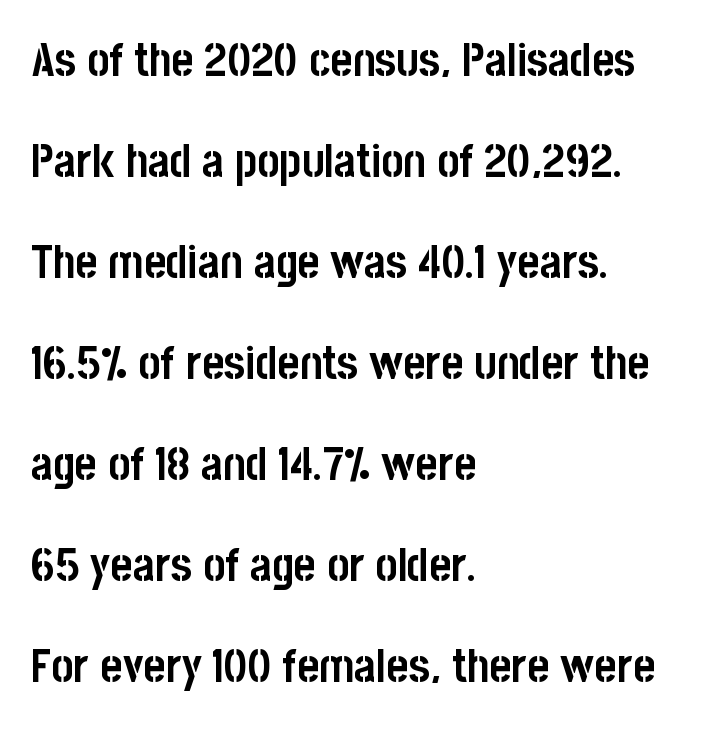
Is there much room between lines? Yes — plenty of vertical air separates them. Quick note: underline off. Think of a printed novel: that variable character pitch is what you see here. Does extra space separate the letters? No, they use regular spacing. Is this a sans? Yes — the strokes have no serifs.
